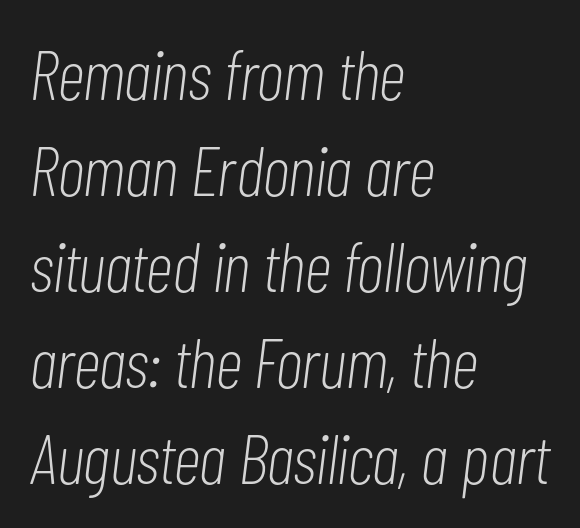
Q: Is the text bold? A: No.
Q: Is the text italic (slanted)? A: Yes, it leans right by about 7 degrees.
Q: Is the text underlined? A: No.
Q: How is the paragraph aligned? A: Left-aligned.
Q: Is the spacing between letters normal or unusually wide? A: Normal.
Q: Is the spacing between lines tight, normal or loose? A: Normal.
Q: Width (condensed, normal, or wide)? A: Condensed.
Q: Stroke contrast? A: Low.
Q: x-height? A: Medium.
Q: Monospaced? A: No.
